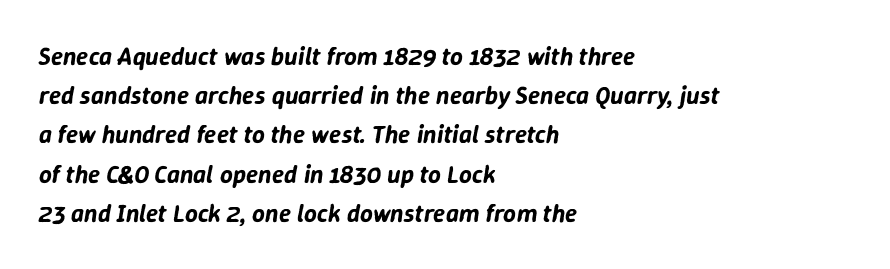
Q: Is the text italic (slanted)? A: Yes, it leans right by about 9 degrees.
Q: Is the text underlined? A: No.
Q: How is the paragraph aligned? A: Left-aligned.
Q: Is the spacing between letters normal or unusually wide? A: Normal.
Q: Is the spacing between lines tight, normal or loose? A: Normal.
